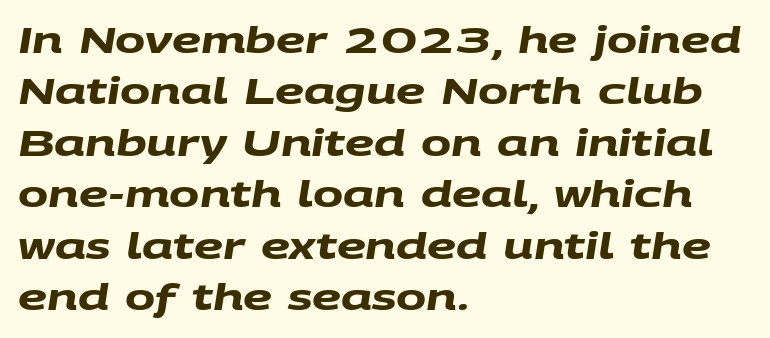
The image shows 36 px heavy, wide sans-serif type; set left-aligned, normal line spacing (1.43x), normal letter spacing, not underlined; medium stroke contrast and a large x-height.
